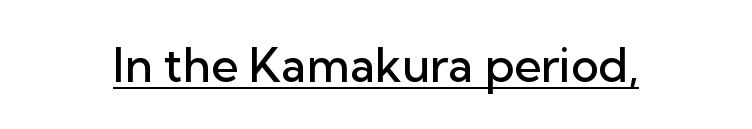
This is moderately heavy type, rendered in semibold. Observe the ordinary spacing: letters are neighbours, not strangers. A typographer would call this underscored text. The face used here is proportionally spaced, like ordinary book or web type.
